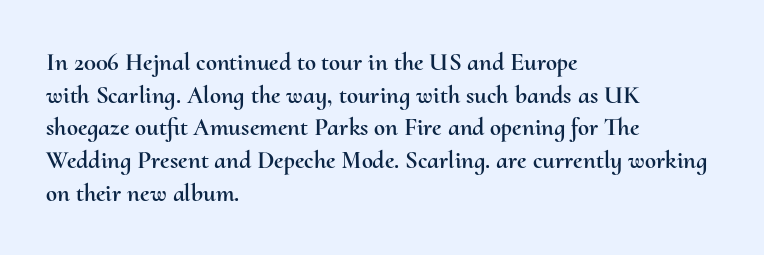
The image shows 25 px text type, upright; set left-aligned, normal line spacing (1.31x), normal letter spacing, not underlined.
